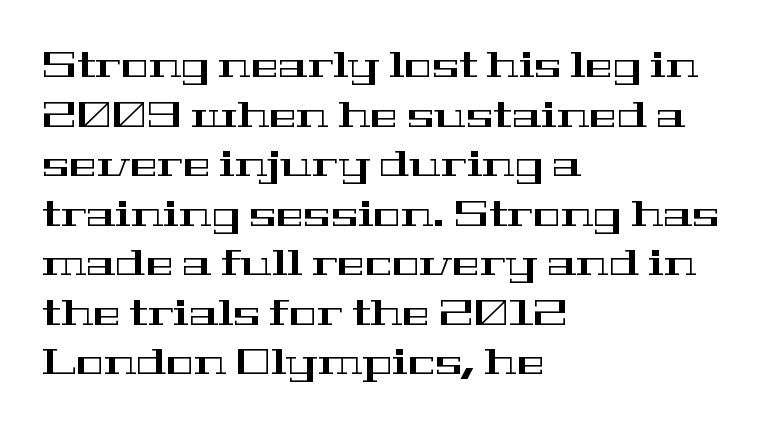
The image shows 37 px wide serif type, upright; set left-aligned, normal line spacing (1.34x), normal letter spacing, not underlined; high stroke contrast and a medium x-height.
